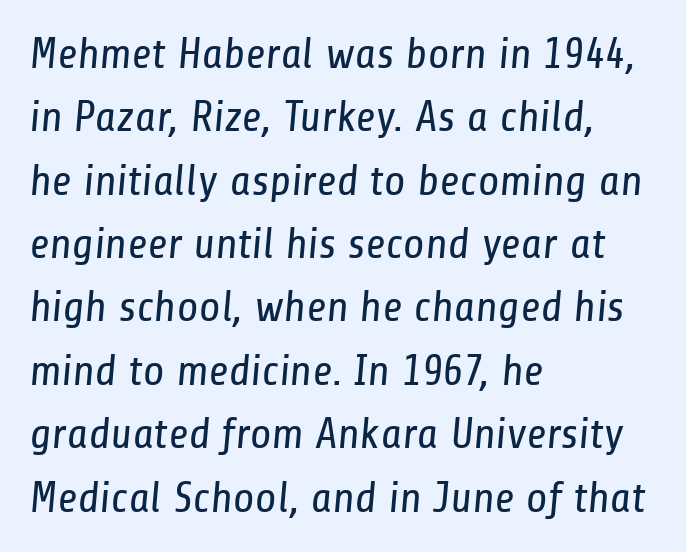
The image shows 44 px regular-weight, condensed sans-serif type; set left-aligned, normal line spacing (1.44x), normal letter spacing, not underlined; low stroke contrast and a medium x-height.
